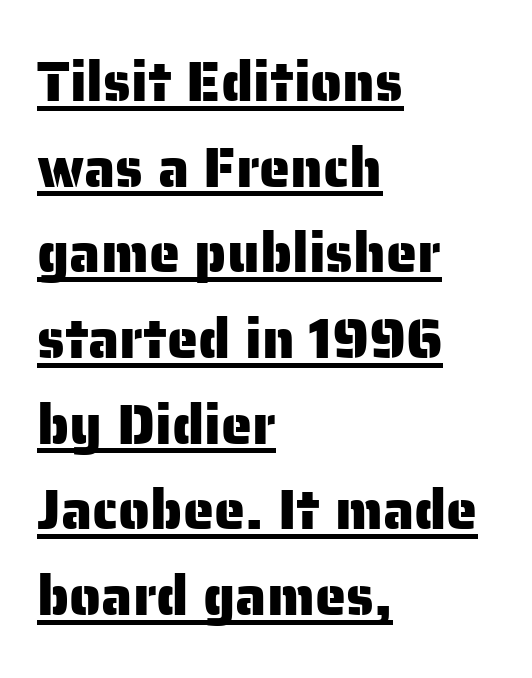
Q: Is the text italic (slanted)? A: No, it is upright.
Q: Is the typeface a serif or a sans-serif typeface? A: Sans-serif.
Q: Is the text underlined? A: Yes.
Q: How is the paragraph aligned? A: Left-aligned.
Q: Is the spacing between letters normal or unusually wide? A: Normal.
Q: Is the spacing between lines tight, normal or loose? A: Normal.
Q: Width (condensed, normal, or wide)? A: Normal.
Q: Stroke contrast? A: Low.
Q: x-height? A: Medium.
Q: Monospaced? A: No.
